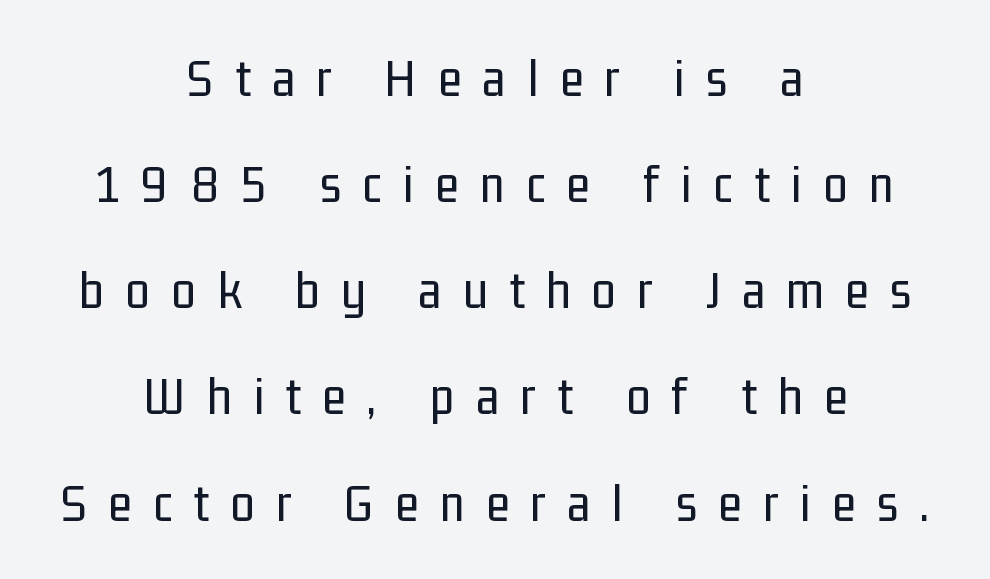
Glance below the letters and you will spot only blank space. This sample uses an upright cut, with every glyph sitting square on the baseline. A sans-serif font was chosen for this passage. In CSS terms this would be text-align: center. Students, observe: this is what heavily led, spacious text looks like.
